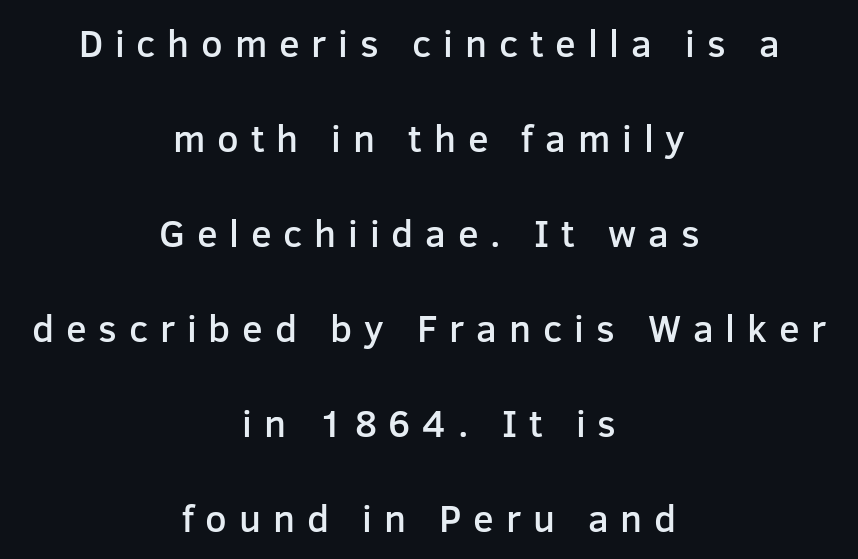
The image shows 38 px semibold sans-serif type, upright; set centered, loose line spacing (2.5x), unusually wide letter spacing (+0.31 em), not underlined; low stroke contrast and a medium x-height.
